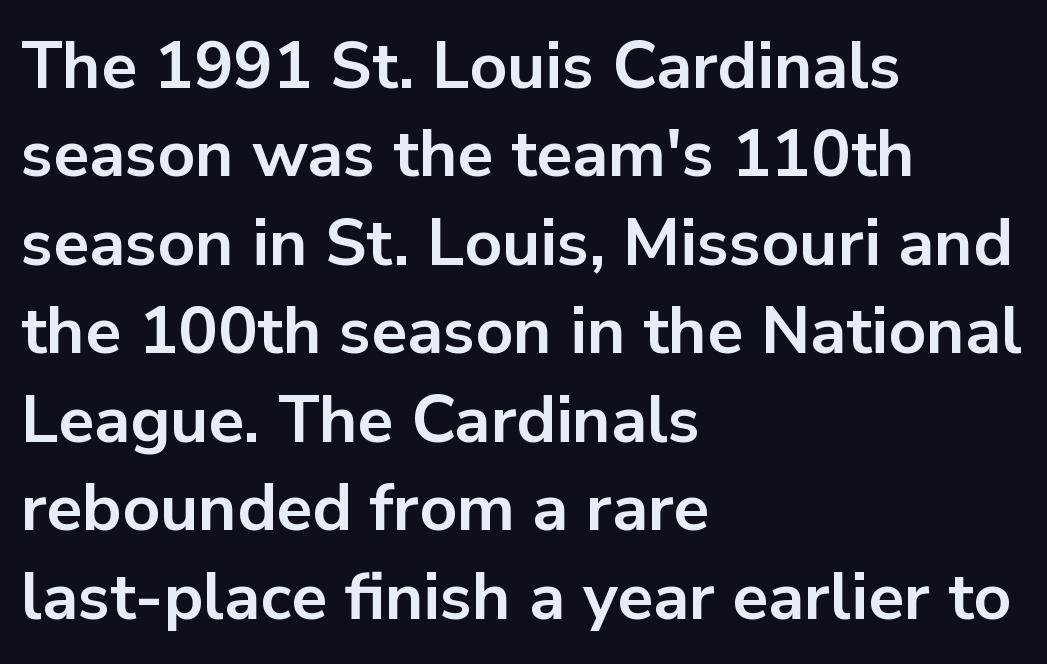
The image shows 66 px bold sans-serif type, upright; set left-aligned, normal line spacing (1.34x), normal letter spacing, not underlined; low stroke contrast and a medium x-height.
